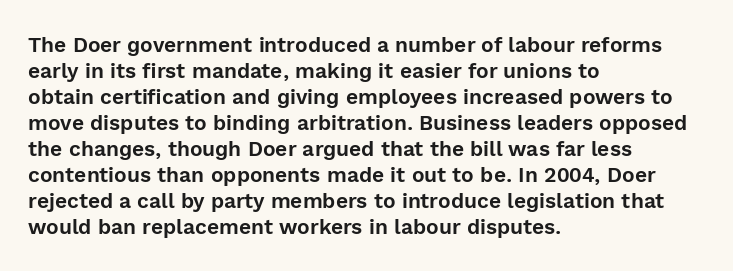
The image shows 21 px text type, upright; set left-aligned, line spacing 1.24x, normal letter spacing, not underlined.
